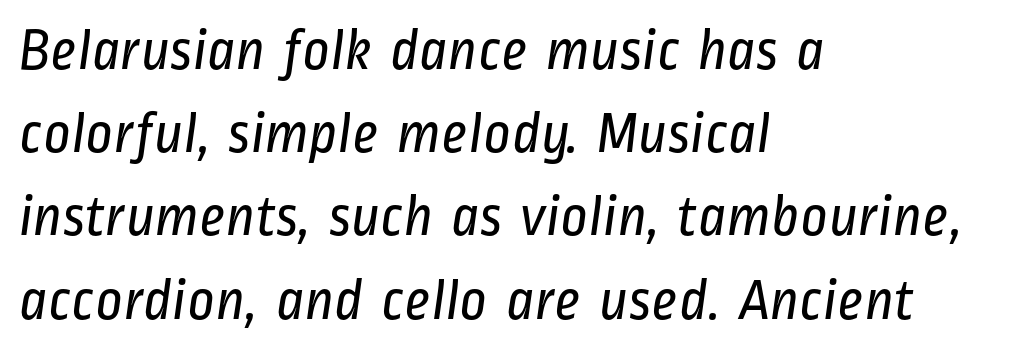
{"serif": "no", "bold": "no", "weight": "regular", "width": "condensed", "stroke_contrast": "low", "x_height": "medium", "monospaced": "no", "underline": "no", "align": "left", "line_spacing": "normal", "line_spacing_ratio": 1.41, "letter_spacing": "normal", "letter_spacing_em": 0.0, "glyph_px": 59}
